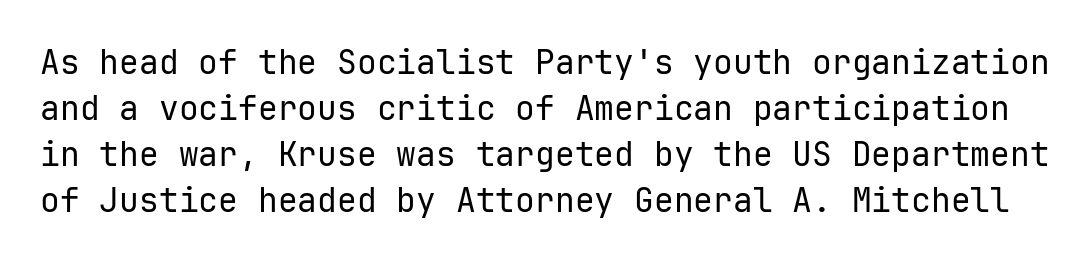
Q: Is the text bold? A: No.
Q: Is the text italic (slanted)? A: No, it is upright.
Q: Is the typeface a serif or a sans-serif typeface? A: Sans-serif.
Q: Is the text underlined? A: No.
Q: Is the spacing between letters normal or unusually wide? A: Normal.
Q: Is the spacing between lines tight, normal or loose? A: Normal.
Q: Width (condensed, normal, or wide)? A: Normal.
Q: Stroke contrast? A: Low.
Q: x-height? A: Medium.
Q: Monospaced? A: Yes.
